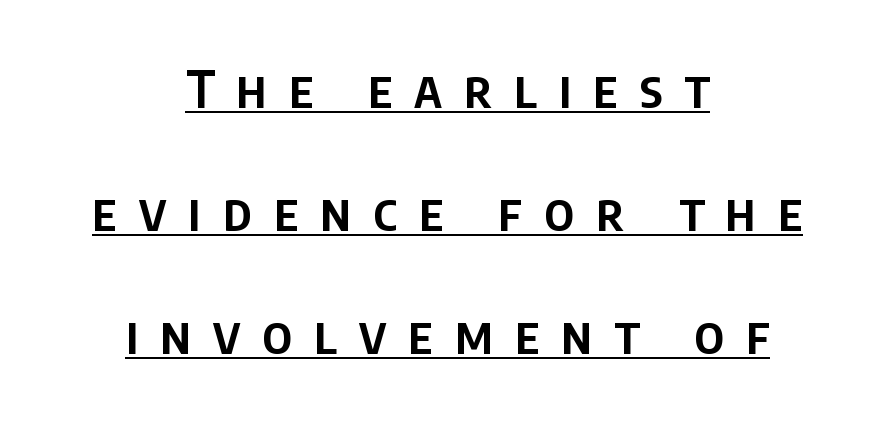
Q: Is the text bold? A: Semi-bold.
Q: Is the text italic (slanted)? A: No, it is upright.
Q: Is the typeface a serif or a sans-serif typeface? A: Sans-serif.
Q: Is the text underlined? A: Yes.
Q: How is the paragraph aligned? A: Centered.
Q: Is the spacing between letters normal or unusually wide? A: Unusually wide.
Q: Is the spacing between lines tight, normal or loose? A: Loose.
Q: Width (condensed, normal, or wide)? A: Condensed.
Q: Stroke contrast? A: Low.
Q: x-height? A: Large.
Q: Monospaced? A: No.
